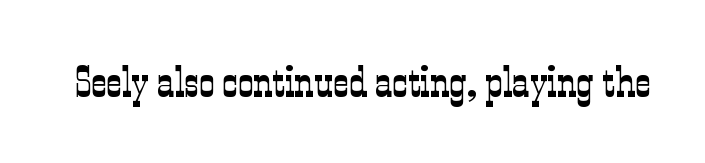
The image shows 43 px light, condensed serif type, upright; set normal letter spacing, not underlined; low stroke contrast and a medium x-height.
